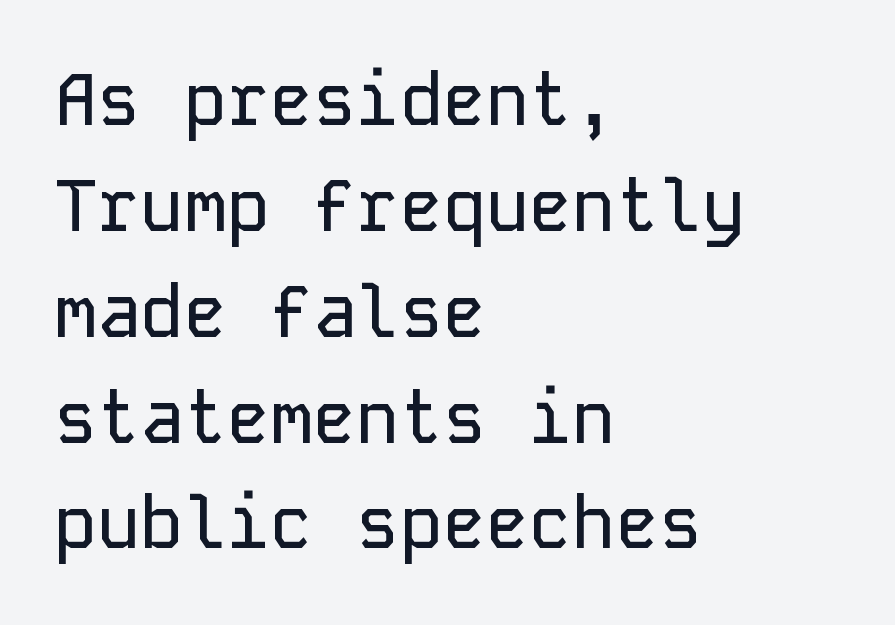
The rendering shows plain stroke endings on the letterforms — a sans-serif design. Notice how descenders clear the ascenders below comfortably — that's standard leading. What stands out about the letter spacing? Nothing — it is the standard amount. Think of a typewriter: that constant character pitch is what you see here. In CSS terms this would be text-align: left.
